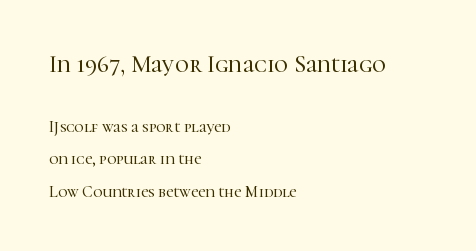
{"italic": "no", "underline": "no", "align": "left", "line_spacing": "loose", "line_spacing_ratio": 2.03, "letter_spacing": "normal", "letter_spacing_em": 0.0, "larger_block": "first", "size_ratio": 1.5, "glyph_px": 24}
